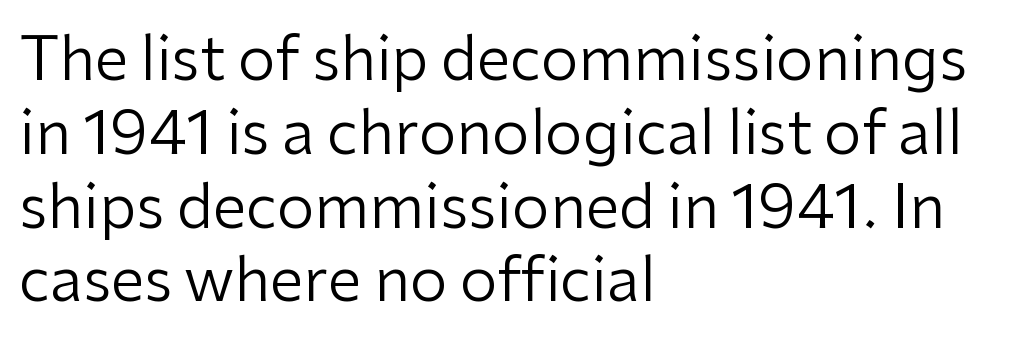
{"serif": "no", "italic": "no", "bold": "no", "weight": "regular", "width": "normal", "stroke_contrast": "low", "x_height": "medium", "monospaced": "no", "underline": "no", "align": "left", "line_spacing_ratio": 1.23, "letter_spacing": "normal", "letter_spacing_em": 0.0, "glyph_px": 60}
